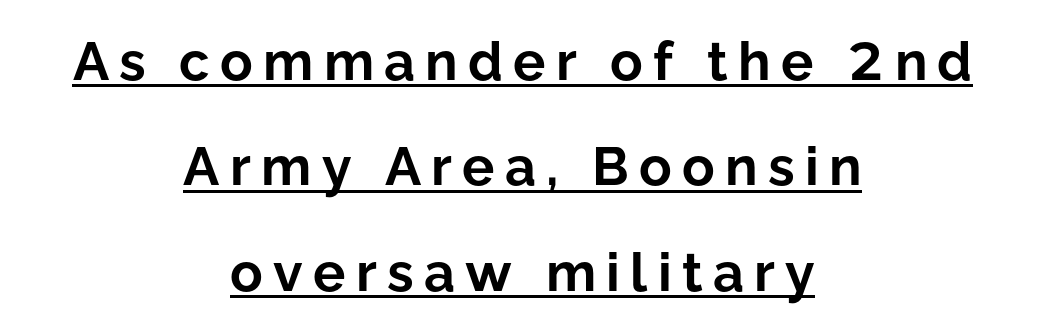
The image shows 54 px bold sans-serif type, upright; set centered, loose line spacing (1.95x), underlined; low stroke contrast and a medium x-height.
